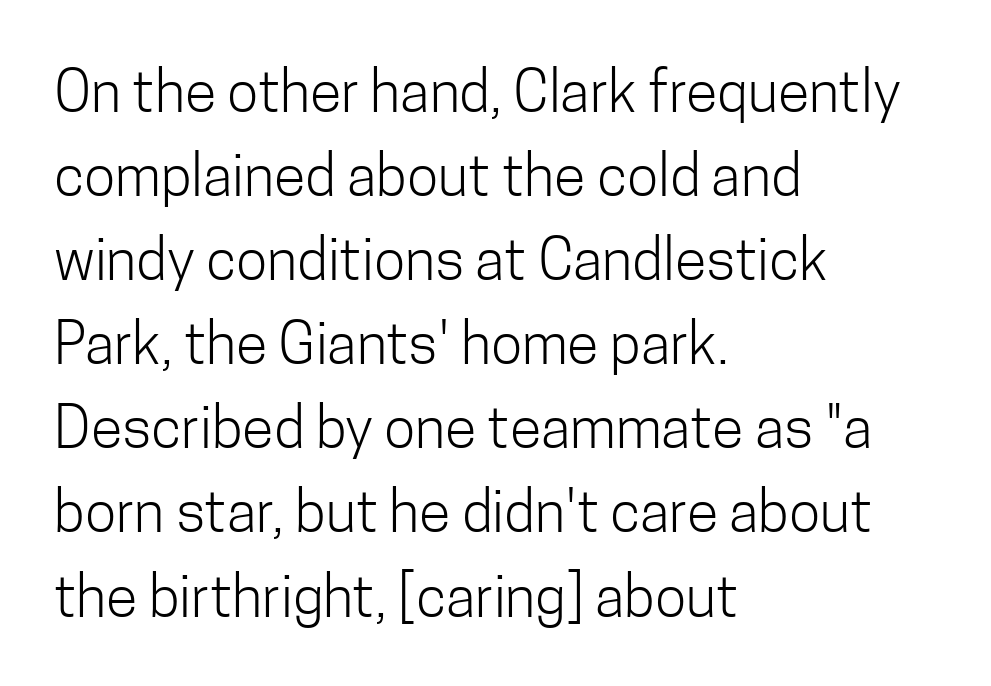
{"serif": "no", "italic": "no", "bold": "no", "weight": "light", "width": "condensed", "stroke_contrast": "low", "x_height": "medium", "monospaced": "no", "underline": "no", "align": "left", "line_spacing": "normal", "line_spacing_ratio": 1.45, "letter_spacing": "normal", "letter_spacing_em": 0.0, "glyph_px": 58}
